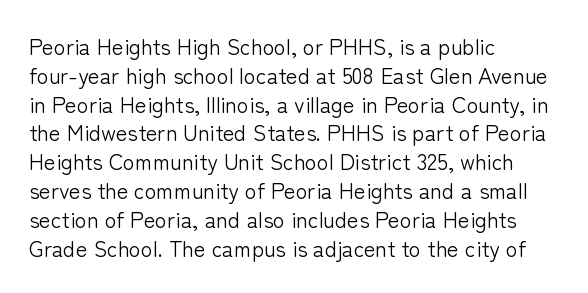
Q: Is the text bold? A: No.
Q: Is the text italic (slanted)? A: No, it is upright.
Q: Is the text underlined? A: No.
Q: How is the paragraph aligned? A: Left-aligned.
Q: Is the spacing between letters normal or unusually wide? A: Normal.
Q: Is the spacing between lines tight, normal or loose? A: Normal.
